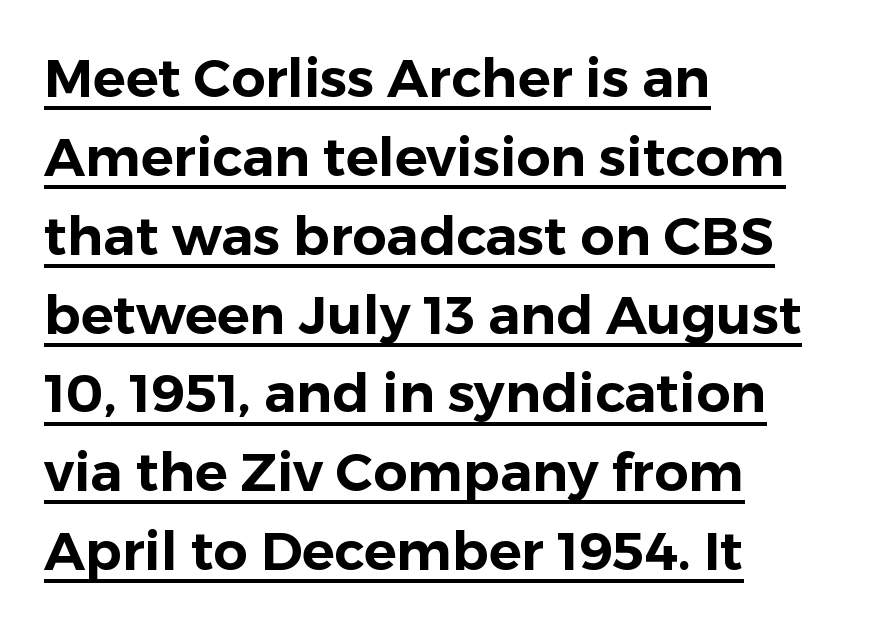
The image shows 54 px sans-serif type, upright; set left-aligned, normal line spacing (1.46x), normal letter spacing, underlined; low stroke contrast and a medium x-height.
